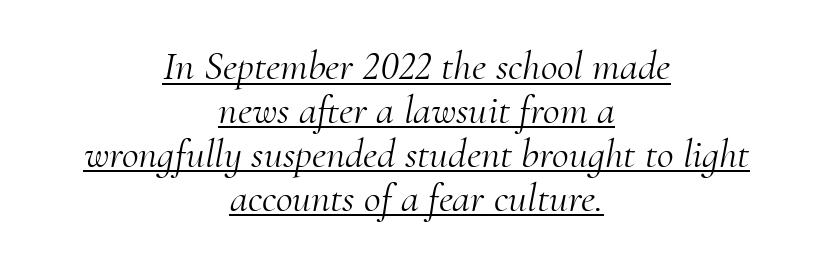
Q: Is the text bold? A: No.
Q: Is the text italic (slanted)? A: Yes, it leans right by about 10 degrees.
Q: Is the typeface a serif or a sans-serif typeface? A: Serif.
Q: Is the text underlined? A: Yes.
Q: How is the paragraph aligned? A: Centered.
Q: Is the spacing between letters normal or unusually wide? A: Normal.
Q: Is the spacing between lines tight, normal or loose? A: Tight.
Q: Width (condensed, normal, or wide)? A: Normal.
Q: Stroke contrast? A: Medium.
Q: x-height? A: Small.
Q: Monospaced? A: No.
